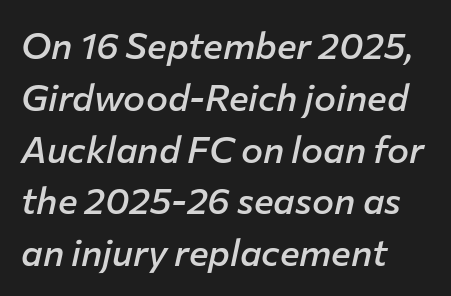
The image shows 37 px semibold type, italic (leaning right); set left-aligned, normal line spacing (1.4x), normal letter spacing, not underlined; low stroke contrast and a medium x-height.
